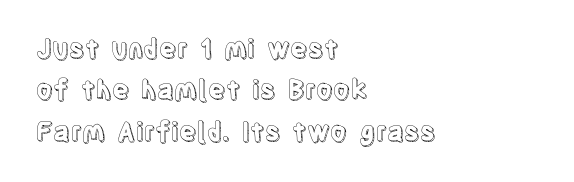
Honestly, there is no underline to notice here at all. Nothing unusual about the tracking: characters are spaced as the font intends. These lines stack with their left ends in a neat column. Posture: vertical. Normally led — the rows are evenly, conventionally spaced.
